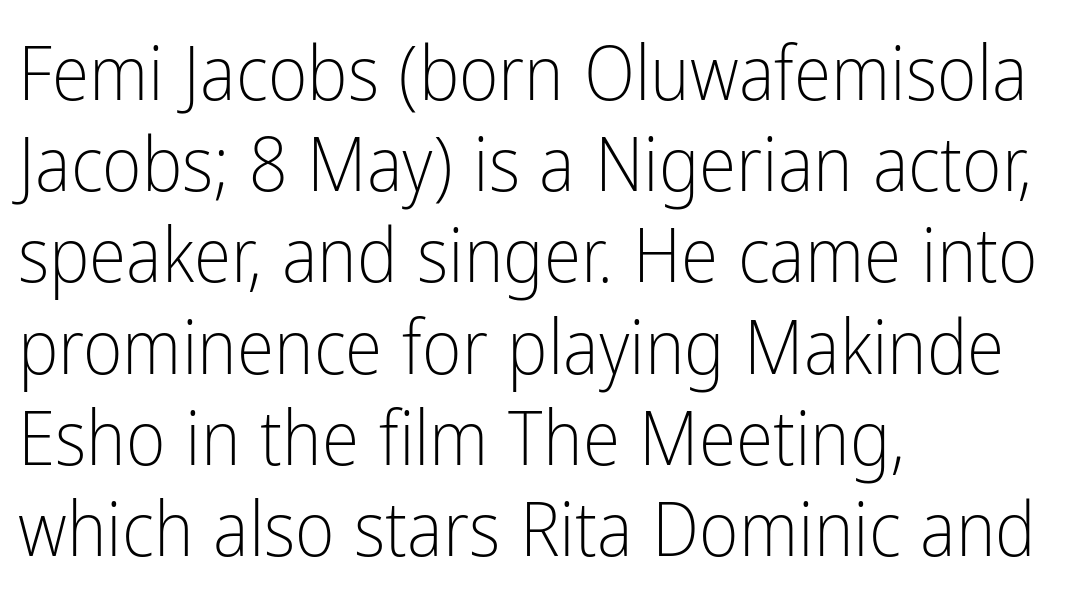
The tracking reads as untouched default to a designer's eye. Plain, unruled lines of type. These glyphs show unthickened strokes, regular width or finer. Designer's note — italics off, roman on. Font category for this specimen: sans-serif.
